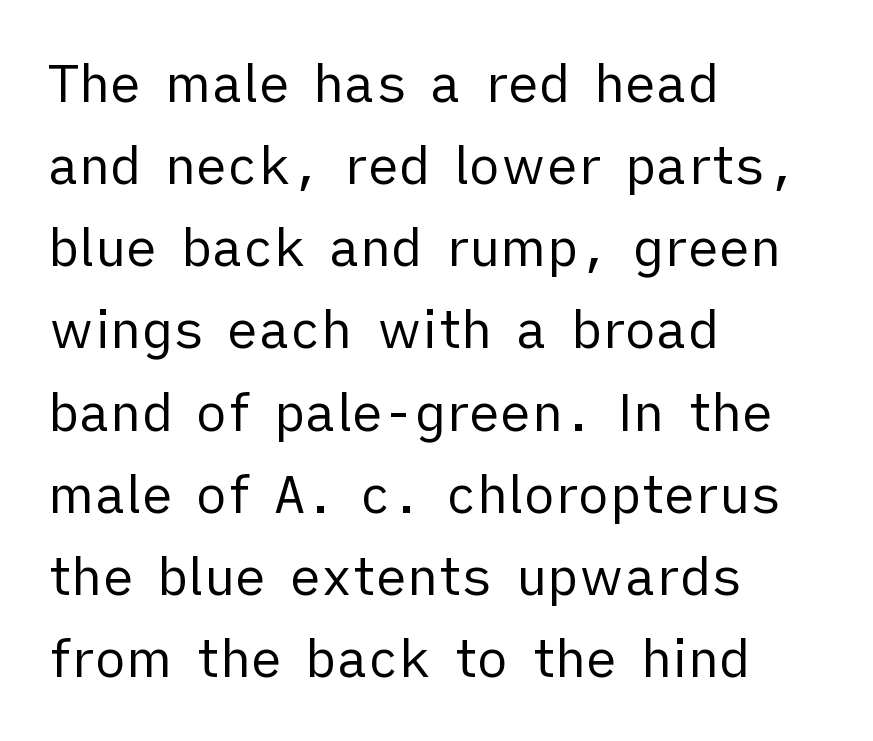
{"serif": "no", "italic": "no", "bold": "no", "weight": "regular", "width": "normal", "stroke_contrast": "low", "x_height": "medium", "monospaced": "no", "underline": "no", "align": "left", "line_spacing": "normal", "line_spacing_ratio": 1.58, "letter_spacing": "normal", "letter_spacing_em": 0.0, "glyph_px": 52}
